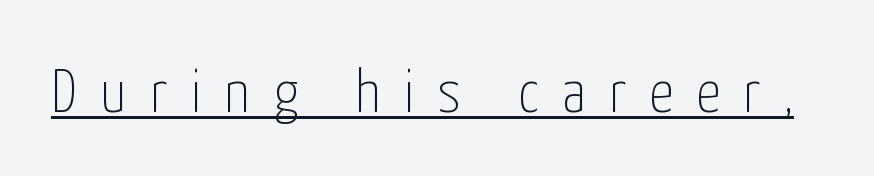
No italicization has been applied; the sample stays upright. Looks like regular typesetting: each glyph gets only the width it needs. The characters are drawn with everyday or finer stroke widths. Has an underline been added? It has. This rendering employs a face without finishing strokes, i.e., a sans-serif.
